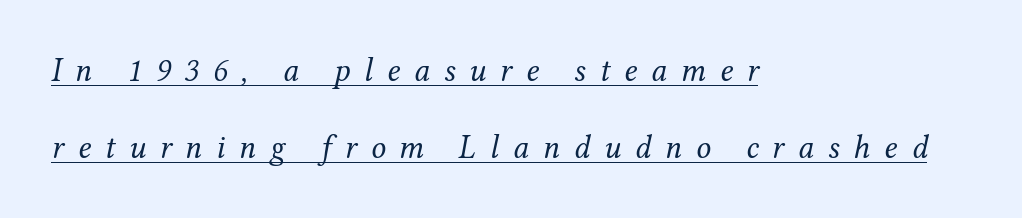
{"serif": "yes", "italic": "yes", "lean": "right", "slant_degrees": 12, "bold": "no", "weight": "regular", "width": "normal", "stroke_contrast": "medium", "x_height": "medium", "monospaced": "no", "underline": "yes", "align": "left", "line_spacing": "loose", "line_spacing_ratio": 2.33, "letter_spacing": "wide", "letter_spacing_em": 0.42, "glyph_px": 33}
